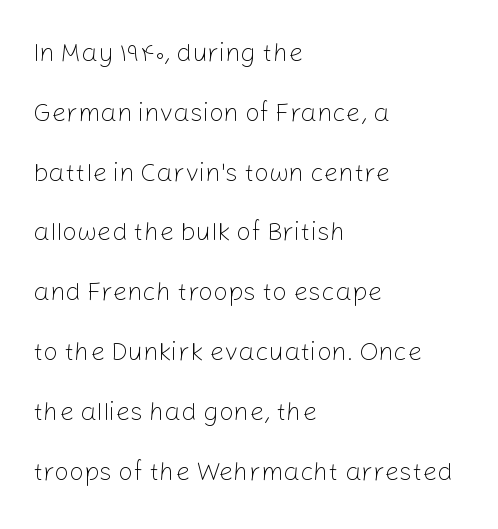
The image shows 26 px text type, upright; set left-aligned, loose line spacing (2.3x), normal letter spacing, not underlined.
